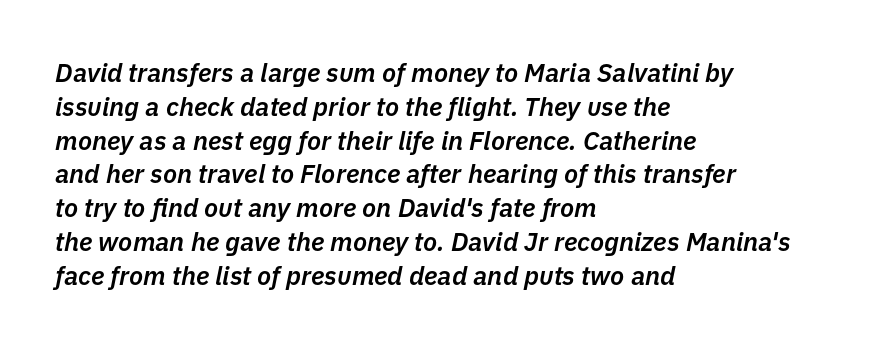
Q: Is the text bold? A: Semi-bold.
Q: Is the text italic (slanted)? A: Yes, it leans right by about 11 degrees.
Q: Is the text underlined? A: No.
Q: How is the paragraph aligned? A: Left-aligned.
Q: Is the spacing between letters normal or unusually wide? A: Normal.
Q: Is the spacing between lines tight, normal or loose? A: Normal.
